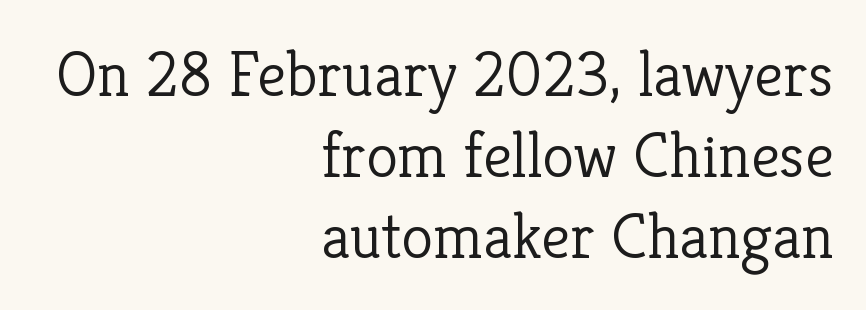
{"serif": "yes", "italic": "no", "bold": "no", "weight": "light", "width": "normal", "stroke_contrast": "low", "x_height": "medium", "monospaced": "no", "underline": "no", "align": "right", "line_spacing": "normal", "line_spacing_ratio": 1.25, "letter_spacing": "normal", "letter_spacing_em": 0.0, "glyph_px": 65}
